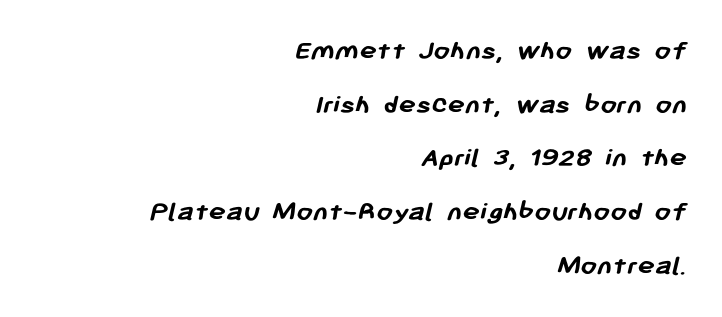
{"serif": "no", "bold": "yes", "weight": "semibold", "width": "normal", "stroke_contrast": "low", "x_height": "medium", "monospaced": "no", "underline": "no", "align": "right", "line_spacing_ratio": 1.85, "letter_spacing": "normal", "letter_spacing_em": 0.0, "glyph_px": 29}
